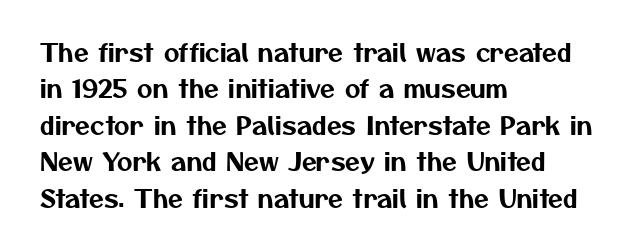
{"underline": "no", "align": "left", "line_spacing": "normal", "line_spacing_ratio": 1.52, "letter_spacing": "normal", "letter_spacing_em": 0.0, "glyph_px": 24}
